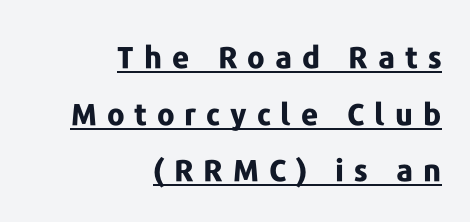
Right-aligned paragraph, ragged on the left. The lettering stays uniformly vertical, giving the passage a roman look. The sample's only ornament is a line tracing under the words. Observe the wide spacing: letters keep a clear distance from each other.
